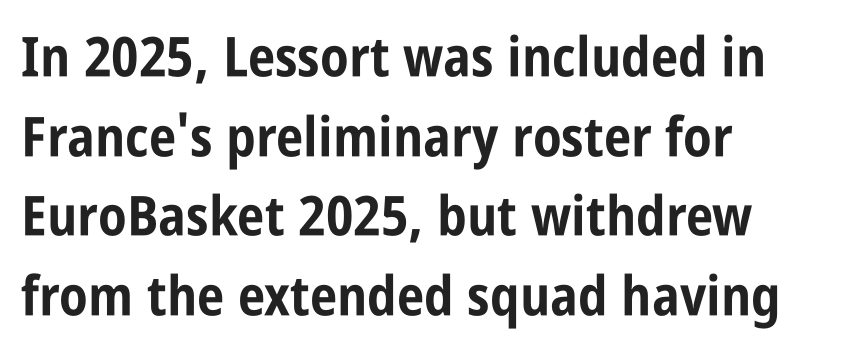
{"serif": "no", "italic": "no", "bold": "yes", "weight": "bold", "width": "condensed", "stroke_contrast": "low", "x_height": "large", "monospaced": "no", "underline": "no", "align": "left", "line_spacing": "normal", "line_spacing_ratio": 1.45, "letter_spacing": "normal", "letter_spacing_em": 0.0, "glyph_px": 55}
